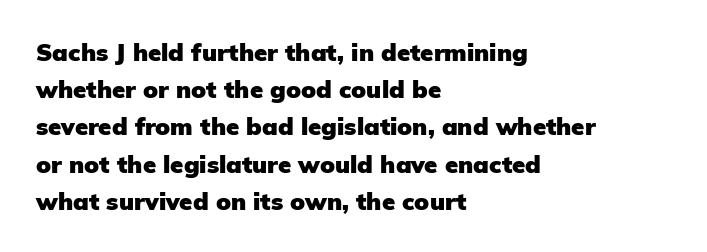
Q: Is the text bold? A: Yes.
Q: Is the text italic (slanted)? A: No, it is upright.
Q: Is the text underlined? A: No.
Q: How is the paragraph aligned? A: Left-aligned.
Q: Is the spacing between letters normal or unusually wide? A: Normal.
Q: Is the spacing between lines tight, normal or loose? A: Normal.
